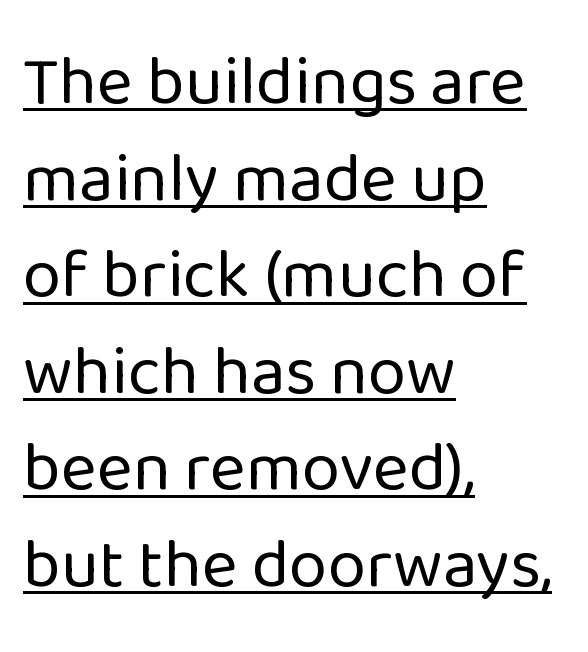
{"serif": "no", "italic": "no", "bold": "no", "weight": "regular", "width": "normal", "stroke_contrast": "low", "x_height": "medium", "monospaced": "no", "underline": "yes", "align": "left", "line_spacing": "normal", "line_spacing_ratio": 1.4, "letter_spacing": "normal", "letter_spacing_em": 0.0, "glyph_px": 69}
